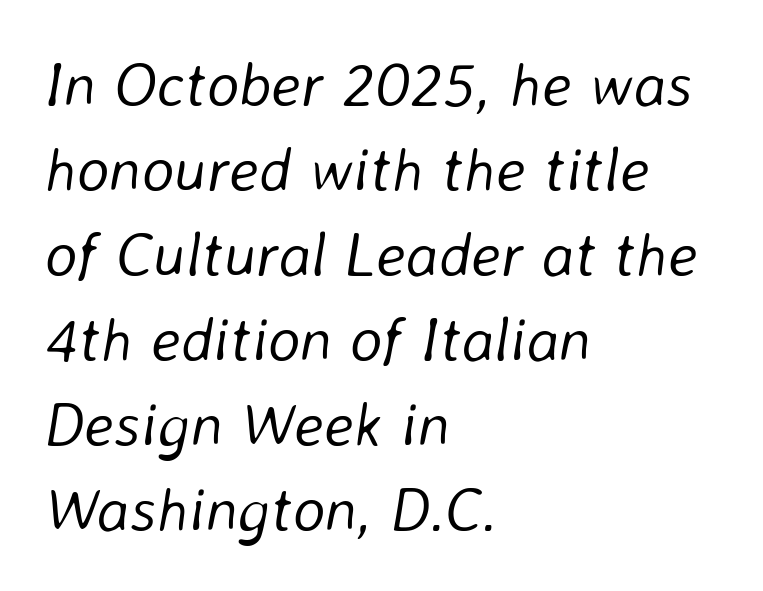
The image shows 62 px light type, italic (leaning right); set left-aligned, normal line spacing (1.37x), normal letter spacing, not underlined; low stroke contrast and a medium x-height.
